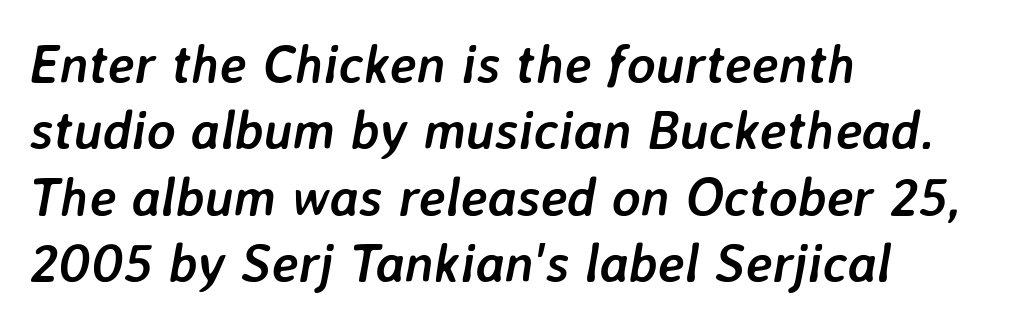
{"italic": "yes", "lean": "right", "slant_degrees": 7, "bold": "yes", "weight": "semibold", "width": "normal", "stroke_contrast": "low", "x_height": "medium", "monospaced": "no", "underline": "no", "align": "left", "line_spacing_ratio": 1.23, "letter_spacing": "normal", "letter_spacing_em": 0.0, "glyph_px": 54}
